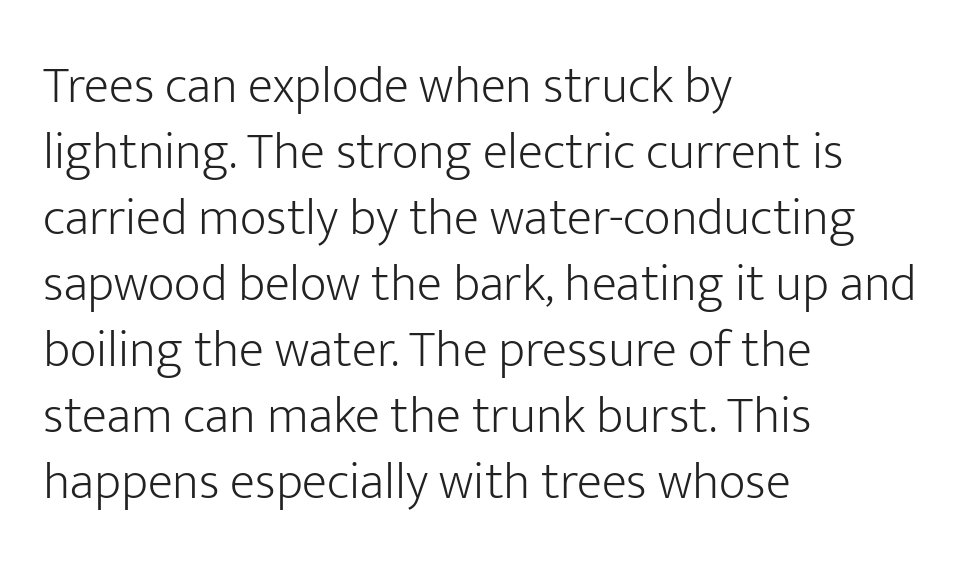
The image shows 52 px light sans-serif type, upright; set left-aligned, normal line spacing (1.27x), normal letter spacing, not underlined; low stroke contrast and a medium x-height.
